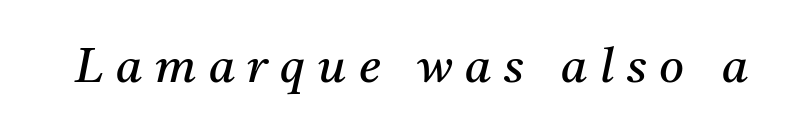
The image shows 48 px regular-weight serif type, italic (leaning right); set unusually wide letter spacing (+0.26 em), not underlined; medium stroke contrast and a medium x-height.
